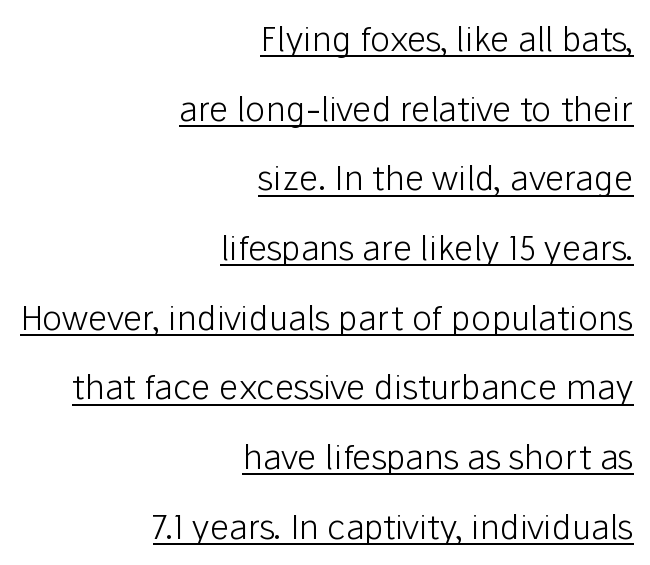
Q: Is the text bold? A: No.
Q: Is the text italic (slanted)? A: No, it is upright.
Q: Is the typeface a serif or a sans-serif typeface? A: Sans-serif.
Q: Is the text underlined? A: Yes.
Q: How is the paragraph aligned? A: Right-aligned.
Q: Is the spacing between letters normal or unusually wide? A: Normal.
Q: Is the spacing between lines tight, normal or loose? A: Loose.
Q: Width (condensed, normal, or wide)? A: Normal.
Q: Stroke contrast? A: Low.
Q: x-height? A: Medium.
Q: Monospaced? A: No.
